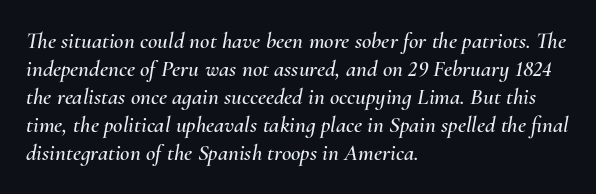
The image shows 23 px text type, italic (leaning right); set left-aligned, line spacing 1.22x, normal letter spacing, not underlined.
